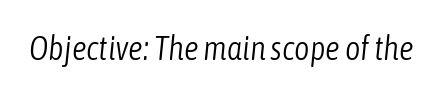
Q: Is the text bold? A: No.
Q: Is the text italic (slanted)? A: Yes, it leans right by about 6 degrees.
Q: Is the text underlined? A: No.
Q: Is the spacing between letters normal or unusually wide? A: Normal.
Q: Width (condensed, normal, or wide)? A: Condensed.
Q: Stroke contrast? A: Low.
Q: x-height? A: Medium.
Q: Monospaced? A: No.
